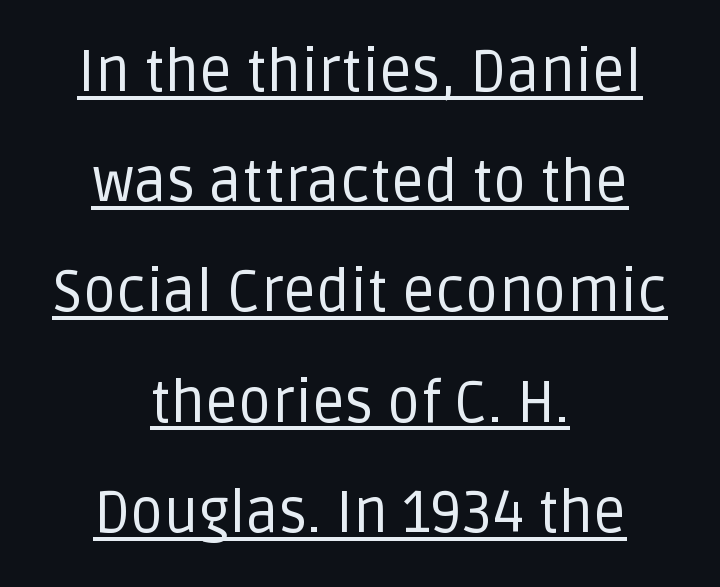
The image shows 58 px regular-weight sans-serif type, upright; set centered, loose line spacing (1.9x), normal letter spacing, underlined; low stroke contrast and a large x-height.
